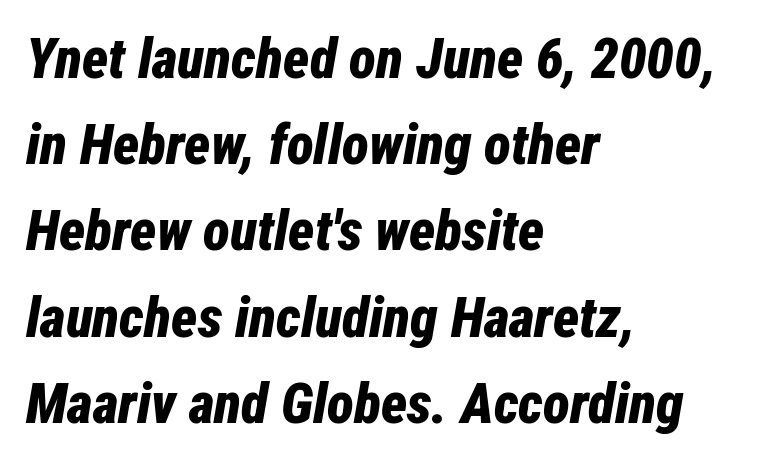
{"italic": "yes", "lean": "right", "slant_degrees": 12, "bold": "yes", "weight": "bold", "width": "condensed", "stroke_contrast": "low", "x_height": "medium", "monospaced": "no", "underline": "no", "align": "left", "line_spacing": "normal", "line_spacing_ratio": 1.54, "letter_spacing": "normal", "letter_spacing_em": 0.0, "glyph_px": 56}
